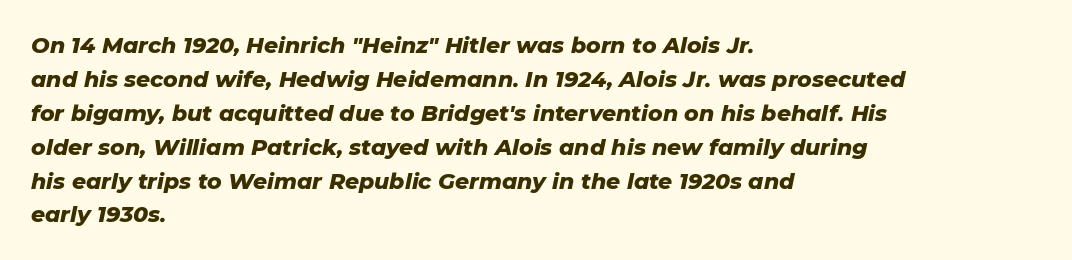
Q: Is the text bold? A: Yes.
Q: Is the text italic (slanted)? A: Yes, it leans right by about 11 degrees.
Q: Is the text underlined? A: No.
Q: How is the paragraph aligned? A: Left-aligned.
Q: Is the spacing between letters normal or unusually wide? A: Normal.
Q: Is the spacing between lines tight, normal or loose? A: Normal.
